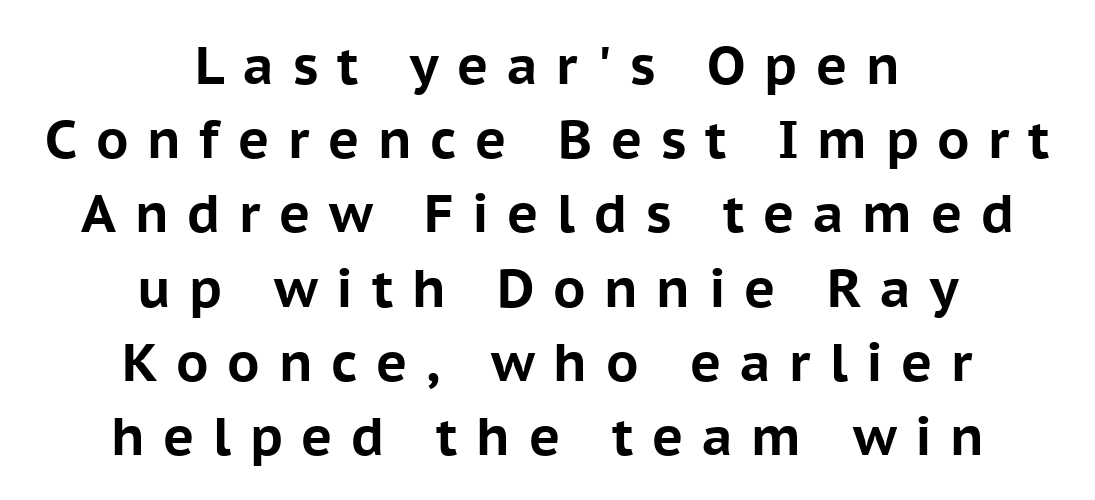
Reading down the block, each line starts at a different indent, mirrored at its end. Each new line begins a customary step beneath the previous one. A clean baseline with only descenders dipping below it. On the weight axis this lands at bold, roughly 700.
